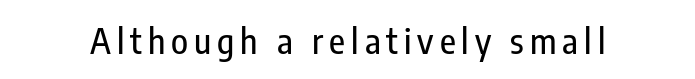
{"serif": "no", "italic": "no", "width": "condensed", "stroke_contrast": "low", "x_height": "medium", "monospaced": "no", "underline": "no", "glyph_px": 35}
